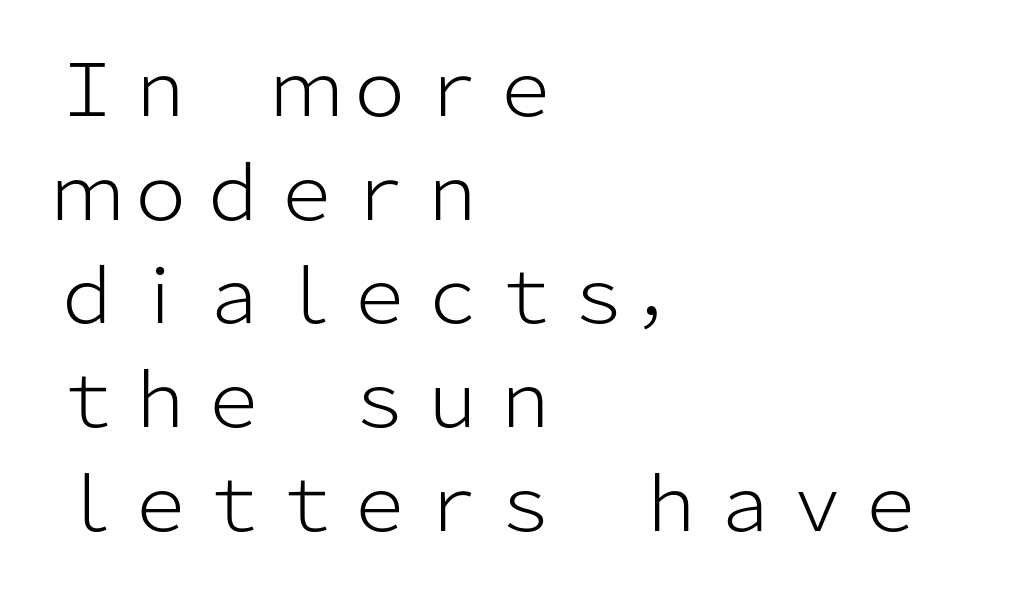
The image shows 73 px light sans-serif type, upright; set left-aligned, normal line spacing (1.42x), normal letter spacing, not underlined; low stroke contrast and a medium x-height.
